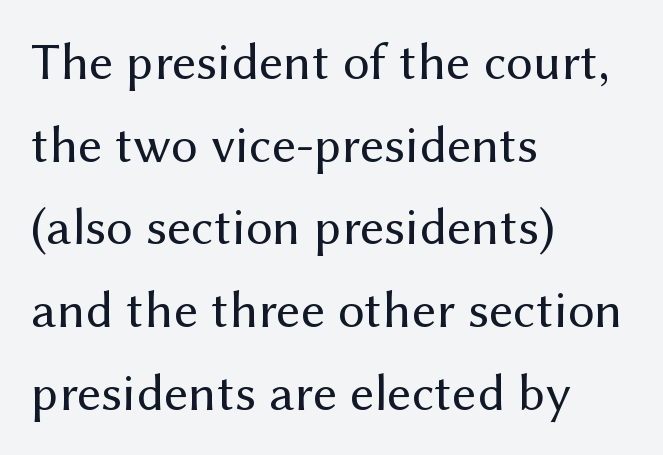
{"serif": "no", "italic": "no", "bold": "no", "weight": "regular", "width": "normal", "stroke_contrast": "medium", "x_height": "medium", "monospaced": "no", "underline": "no", "align": "left", "line_spacing": "normal", "line_spacing_ratio": 1.56, "letter_spacing": "normal", "letter_spacing_em": 0.0, "glyph_px": 53}
